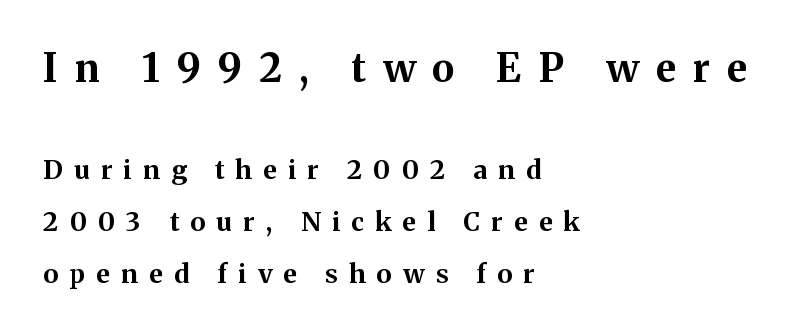
Each letter keeps its own natural width here, so spacing adapts to shape. A bare baseline throughout the passage. Airy leading. The characters display serif detailing at their extremities. Strokes here are thick enough to call this a true bold. The letterforms stand isolated, each surrounded by extra space.
